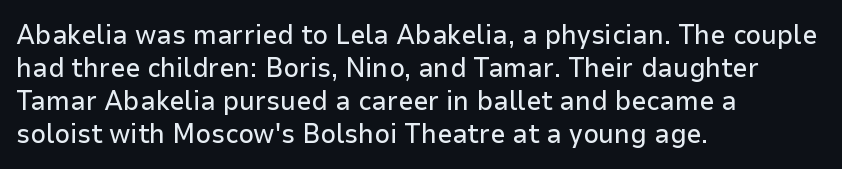
Q: Is the text italic (slanted)? A: No, it is upright.
Q: Is the text underlined? A: No.
Q: How is the paragraph aligned? A: Left-aligned.
Q: Is the spacing between letters normal or unusually wide? A: Normal.
